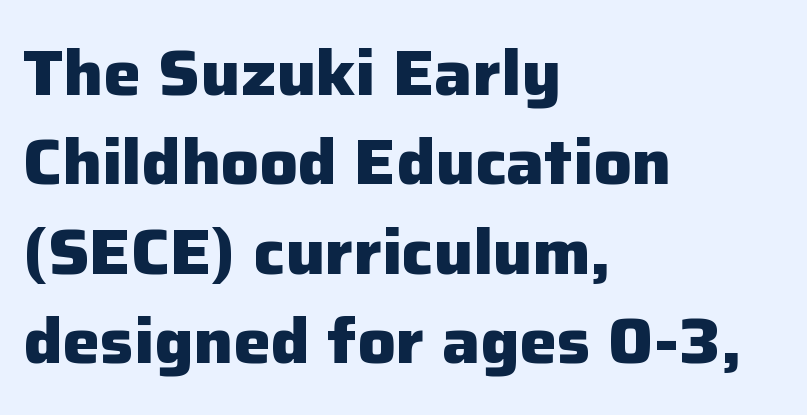
{"serif": "no", "italic": "no", "bold": "yes", "weight": "heavy", "width": "normal", "stroke_contrast": "low", "x_height": "medium", "monospaced": "no", "underline": "no", "align": "left", "line_spacing": "normal", "line_spacing_ratio": 1.42, "letter_spacing": "normal", "letter_spacing_em": 0.0, "glyph_px": 63}
